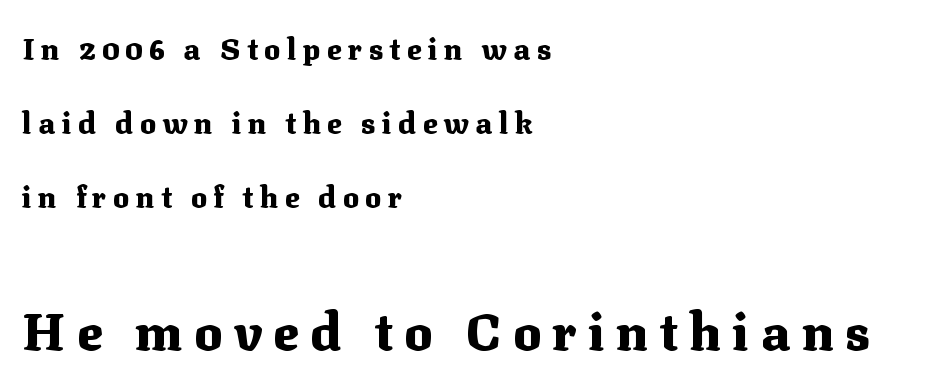
Each letter keeps its own natural width here, so spacing adapts to shape. You'd pick this weight for a headline — it's a proper bold. The typesetter chose a ragged-right arrangement here. Here the second block reads like a headline and the first like body copy. The lines are spread far apart with generous leading.
